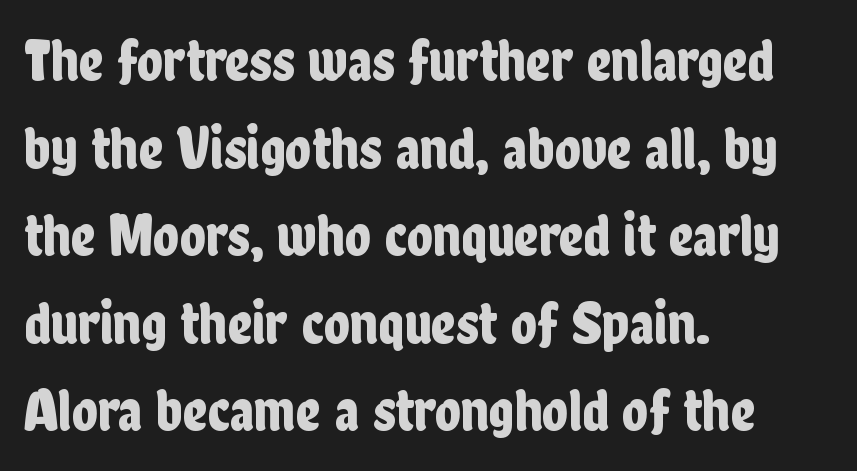
Leading matches the norm, producing a regular column. Honestly, there is no underline to notice here at all. Glyph-to-glyph distance matches everyday printed text. Note the varied advance widths — an 'i' is clearly narrower than an 'm'. This is the regular roman posture of the typeface.
